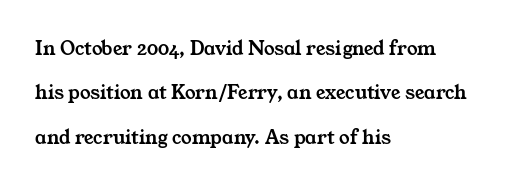
{"underline": "no", "align": "left", "line_spacing": "loose", "line_spacing_ratio": 2.11, "letter_spacing": "normal", "letter_spacing_em": 0.0, "glyph_px": 21}
